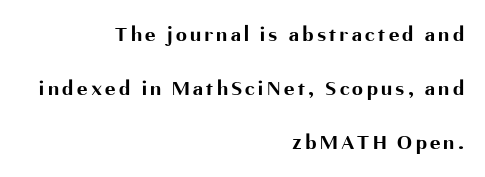
Pretty heavy lettering here — definitely bold. Honestly, the rows look like they've been pulled way apart. The lines are quadded right. In terms of posture, this sample is upright. This rendering features lettering with no underline.
